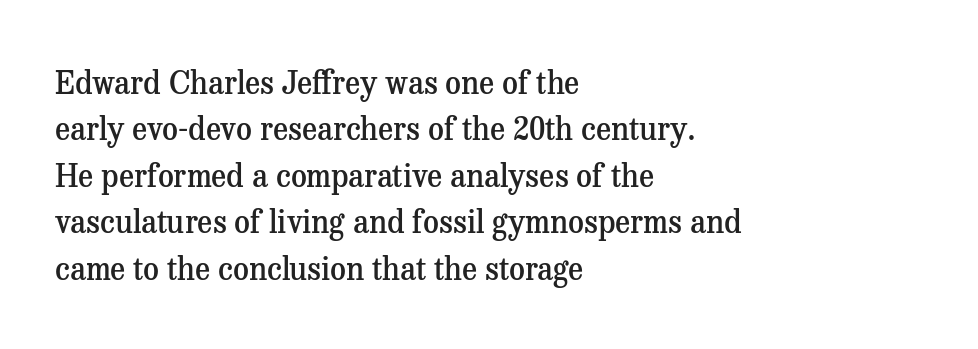
The image shows 31 px semibold serif type, upright; set left-aligned, normal line spacing (1.5x), normal letter spacing, not underlined; medium stroke contrast and a medium x-height.
